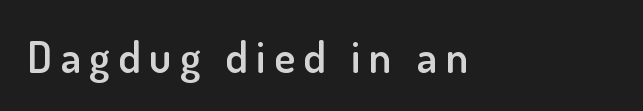
Q: Is the text bold? A: Semi-bold.
Q: Is the text italic (slanted)? A: No, it is upright.
Q: Is the typeface a serif or a sans-serif typeface? A: Sans-serif.
Q: Is the text underlined? A: No.
Q: How is the paragraph aligned? A: Left-aligned.
Q: Width (condensed, normal, or wide)? A: Normal.
Q: Stroke contrast? A: Low.
Q: x-height? A: Small.
Q: Monospaced? A: No.
